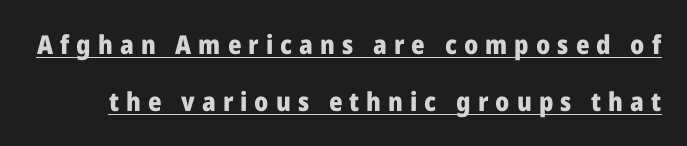
The image shows 26 px bold type, upright; set loose line spacing (2.2x), unusually wide letter spacing (+0.27 em), underlined.
